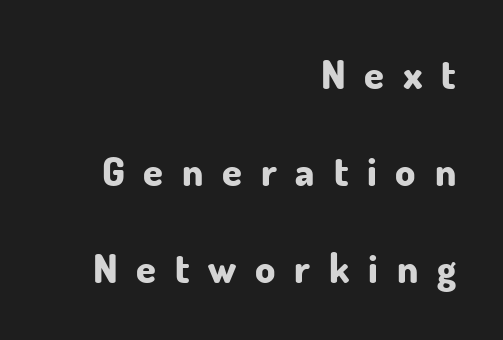
The image shows 40 px bold sans-serif type, upright; set right-aligned, loose line spacing (2.42x), unusually wide letter spacing (+0.47 em), not underlined; low stroke contrast and a small x-height.
